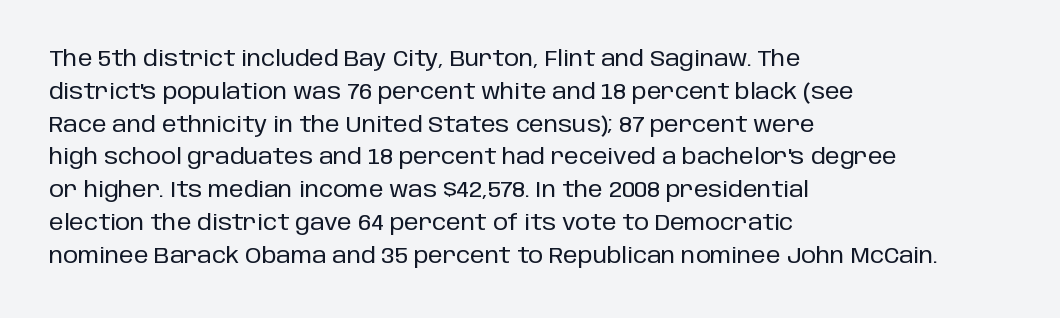
{"italic": "no", "underline": "no", "align": "left", "line_spacing": "normal", "line_spacing_ratio": 1.56, "letter_spacing": "normal", "letter_spacing_em": 0.0, "glyph_px": 21}
